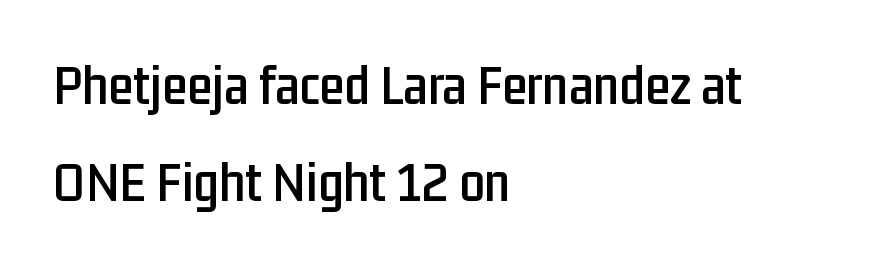
All the whitespace from short lines collects on the right. Between one letter and the next there's only the usual sliver of space. Nothing sits at the stroke ends, so this counts as sans-serif. Vertical strokes here are truly vertical. The rendering uses natural spacing where letterforms have individual widths.
